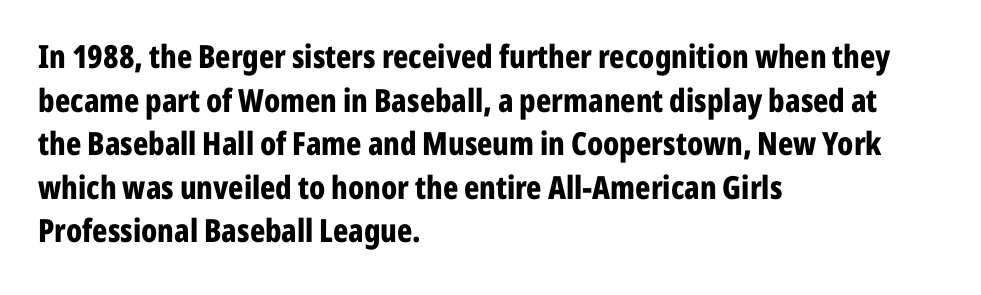
Default kerning and tracking; the words read as compact shapes. This sample is left-justified, so line endings fall wherever the words run out. Here the designer chose a conventional face with non-uniform glyph widths. The letters stand straight up with perfectly vertical stems. The font is running at its bold setting. The area under the type is left untouched.
